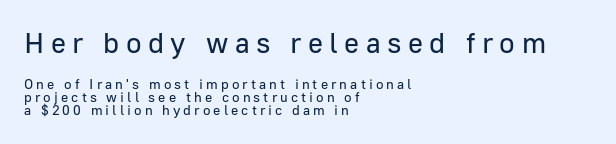
{"serif": "no", "italic": "no", "bold": "no", "weight": "regular", "width": "normal", "stroke_contrast": "low", "x_height": "medium", "monospaced": "no", "underline": "no", "align": "left", "line_spacing": "tight", "line_spacing_ratio": 0.95, "letter_spacing": "wide", "letter_spacing_em": 0.22, "larger_block": "first", "size_ratio": 2.07, "glyph_px": 29}
